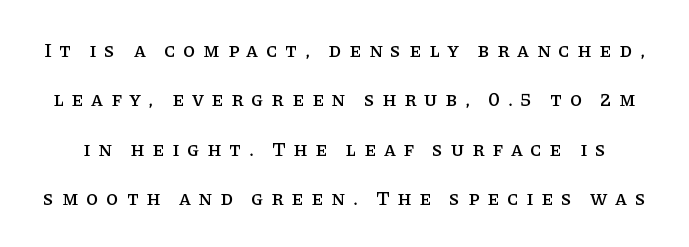
The image shows 20 px text type, upright; set loose line spacing (2.47x), unusually wide letter spacing (+0.38 em), not underlined.
